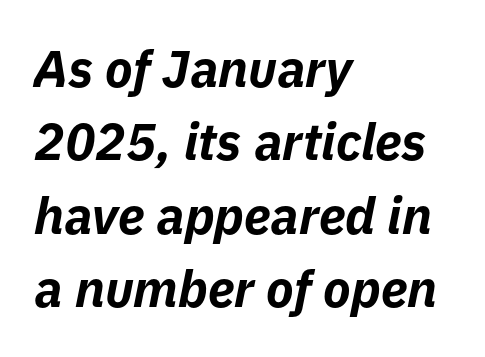
The image shows 51 px bold type, italic (leaning right); set left-aligned, normal line spacing (1.44x), normal letter spacing, not underlined; low stroke contrast and a medium x-height.
